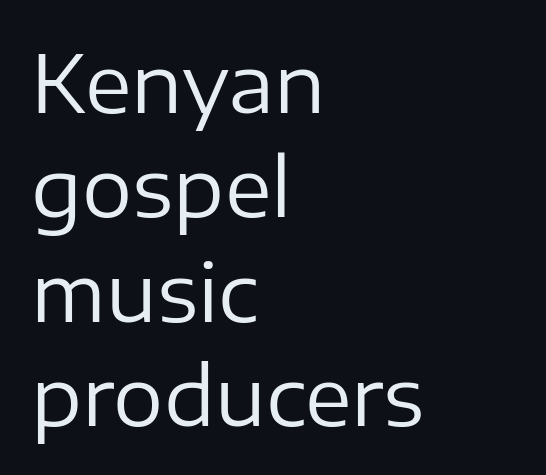
Q: Is the text bold? A: No.
Q: Is the text italic (slanted)? A: No, it is upright.
Q: Is the typeface a serif or a sans-serif typeface? A: Sans-serif.
Q: Is the text underlined? A: No.
Q: How is the paragraph aligned? A: Left-aligned.
Q: Is the spacing between letters normal or unusually wide? A: Normal.
Q: Is the spacing between lines tight, normal or loose? A: Normal.
Q: Width (condensed, normal, or wide)? A: Normal.
Q: Stroke contrast? A: Low.
Q: x-height? A: Medium.
Q: Monospaced? A: No.
